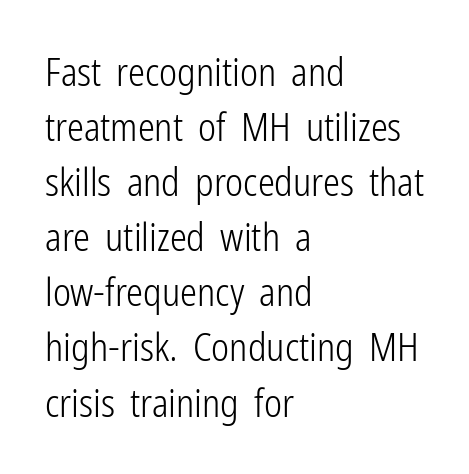
In terms of letterspacing, this is plain default setting. Descenders are the only things crossing below the line. The compositor pushed each line to the left boundary. It's the straight-up-and-down kind of type. This sample keeps an unexceptional amount of space between lines.
